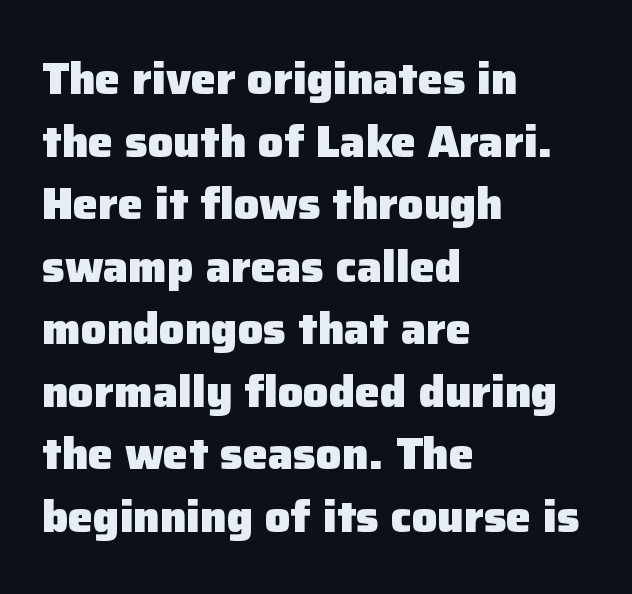
{"serif": "no", "italic": "no", "bold": "yes", "weight": "heavy", "width": "normal", "stroke_contrast": "low", "x_height": "medium", "monospaced": "no", "underline": "no", "align": "left", "line_spacing": "normal", "line_spacing_ratio": 1.39, "letter_spacing": "normal", "letter_spacing_em": 0.0, "glyph_px": 45}
